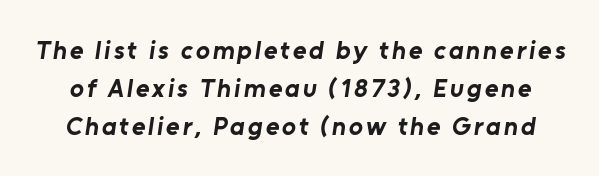
{"bold": "yes", "underline": "no", "line_spacing": "normal", "line_spacing_ratio": 1.46, "glyph_px": 26}
